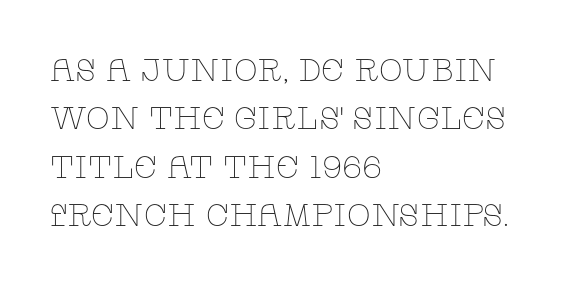
{"serif": "yes", "italic": "no", "bold": "no", "weight": "thin", "width": "wide", "stroke_contrast": "low", "x_height": "large", "monospaced": "no", "underline": "no", "align": "left", "line_spacing": "normal", "line_spacing_ratio": 1.56, "letter_spacing": "normal", "letter_spacing_em": 0.0, "glyph_px": 31}
